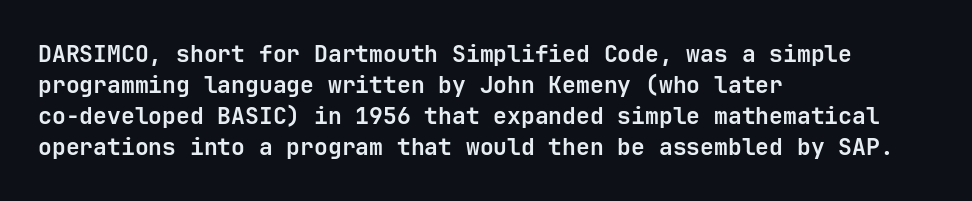
Q: Is the text bold? A: Yes.
Q: Is the text italic (slanted)? A: No, it is upright.
Q: Is the text underlined? A: No.
Q: How is the paragraph aligned? A: Left-aligned.
Q: Is the spacing between letters normal or unusually wide? A: Normal.
Q: Is the spacing between lines tight, normal or loose? A: Normal.
